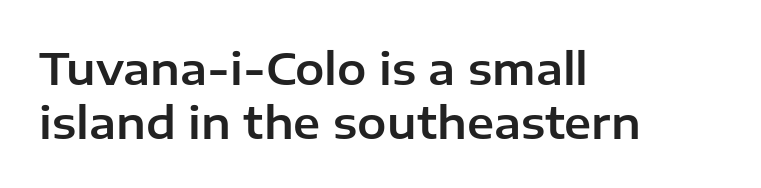
The image shows 44 px sans-serif type, upright; set left-aligned, line spacing 1.22x, normal letter spacing, not underlined; low stroke contrast and a medium x-height.
